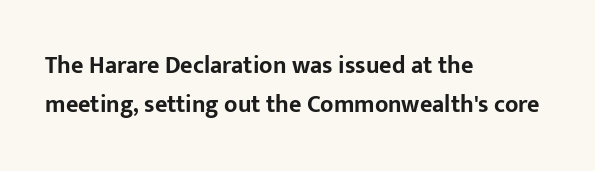
{"italic": "no", "bold": "yes", "underline": "no", "align": "left", "line_spacing": "normal", "line_spacing_ratio": 1.64, "letter_spacing": "normal", "letter_spacing_em": 0.0, "glyph_px": 24}
